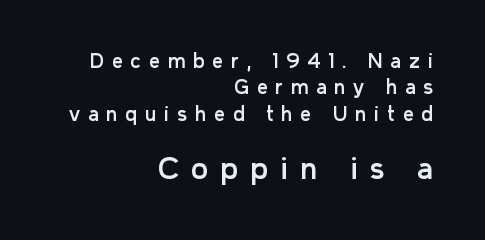
The image shows 29 px sans-serif type, upright; set right-aligned, normal line spacing (1.39x), unusually wide letter spacing (+0.42 em), not underlined; the second (bottom) block is 1.53x larger; low stroke contrast and a medium x-height.
